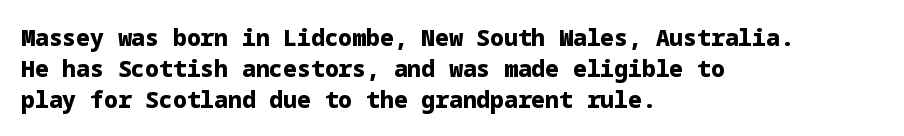
Q: Is the text bold? A: Yes.
Q: Is the text italic (slanted)? A: No, it is upright.
Q: Is the text underlined? A: No.
Q: How is the paragraph aligned? A: Left-aligned.
Q: Is the spacing between letters normal or unusually wide? A: Normal.
Q: Is the spacing between lines tight, normal or loose? A: Normal.
